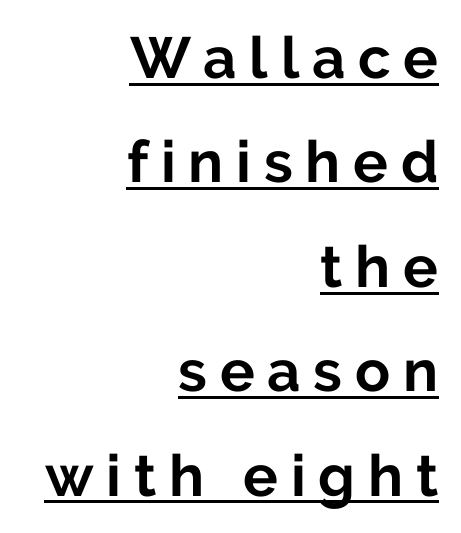
The font's upright variant was chosen for this text. The tracking jumps out immediately: characters are airy and widely separated. Notice how a bar underscores the lettering throughout. The font is running at its bold setting. The ragged edge is on the left, which tells us the setting is flush right. A typesetter would label this face a sans.
